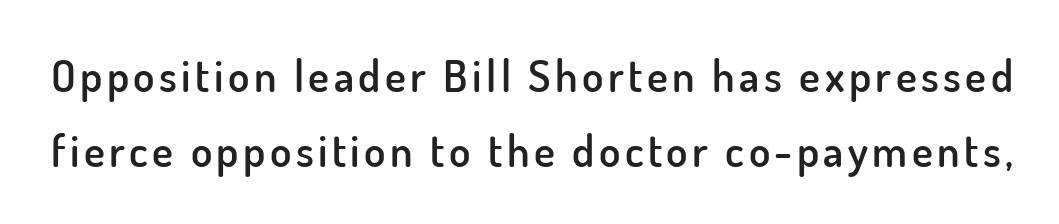
The image shows 44 px semibold sans-serif type, upright; set normal line spacing (1.7x), not underlined; low stroke contrast and a small x-height.
